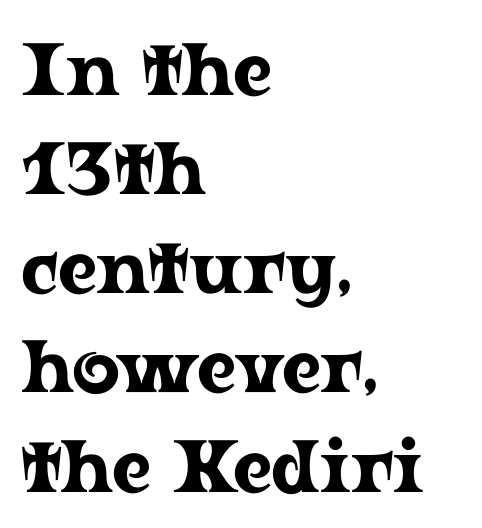
{"serif": "yes", "italic": "no", "width": "wide", "stroke_contrast": "low", "x_height": "medium", "monospaced": "no", "underline": "no", "align": "left", "line_spacing": "normal", "line_spacing_ratio": 1.34, "letter_spacing": "normal", "letter_spacing_em": 0.0, "glyph_px": 74}
